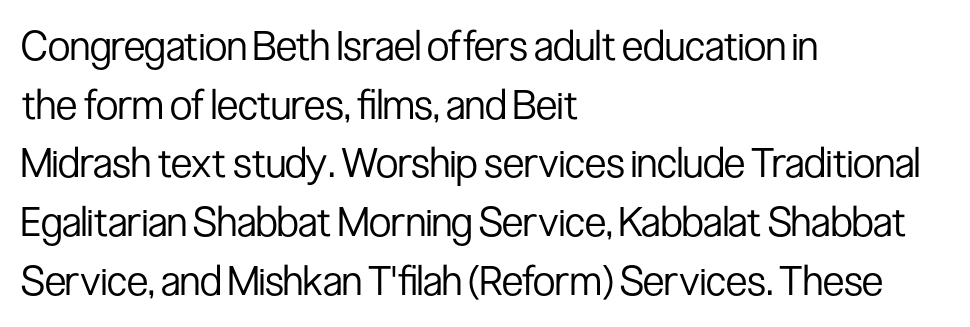
{"serif": "no", "italic": "no", "bold": "no", "weight": "regular", "width": "condensed", "stroke_contrast": "low", "x_height": "medium", "monospaced": "no", "underline": "no", "align": "left", "line_spacing": "normal", "line_spacing_ratio": 1.43, "letter_spacing": "normal", "letter_spacing_em": 0.0, "glyph_px": 41}
